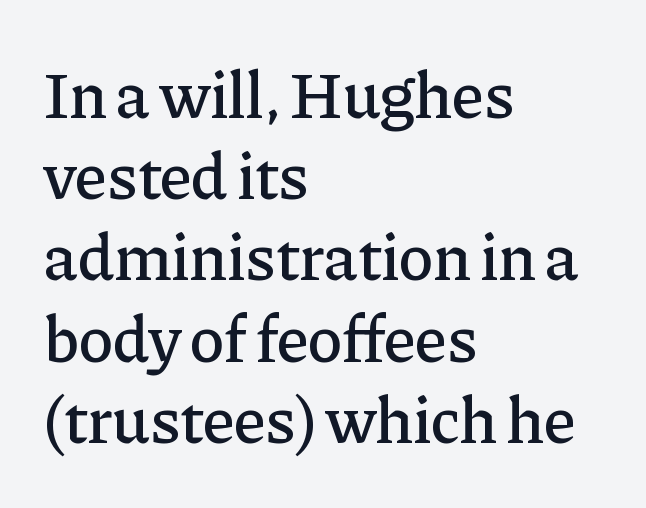
{"serif": "yes", "italic": "no", "width": "normal", "stroke_contrast": "low", "x_height": "medium", "monospaced": "no", "underline": "no", "align": "left", "line_spacing_ratio": 1.23, "letter_spacing": "normal", "letter_spacing_em": 0.0, "glyph_px": 66}
